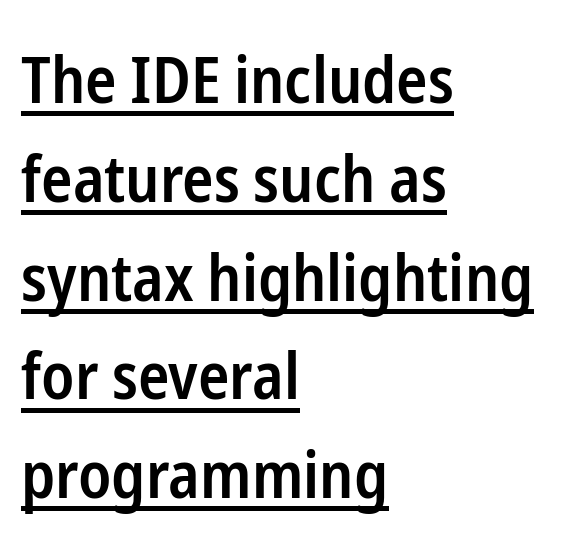
Q: Is the text bold? A: Semi-bold.
Q: Is the text italic (slanted)? A: No, it is upright.
Q: Is the typeface a serif or a sans-serif typeface? A: Sans-serif.
Q: Is the text underlined? A: Yes.
Q: How is the paragraph aligned? A: Left-aligned.
Q: Is the spacing between letters normal or unusually wide? A: Normal.
Q: Is the spacing between lines tight, normal or loose? A: Normal.
Q: Width (condensed, normal, or wide)? A: Condensed.
Q: Stroke contrast? A: Low.
Q: x-height? A: Medium.
Q: Monospaced? A: No.
